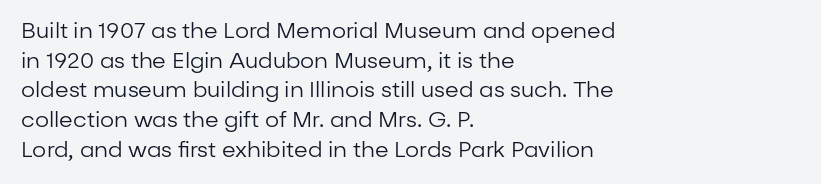
Q: Is the text bold? A: No.
Q: Is the text italic (slanted)? A: No, it is upright.
Q: Is the text underlined? A: No.
Q: How is the paragraph aligned? A: Left-aligned.
Q: Is the spacing between letters normal or unusually wide? A: Normal.
Q: Is the spacing between lines tight, normal or loose? A: Normal.
